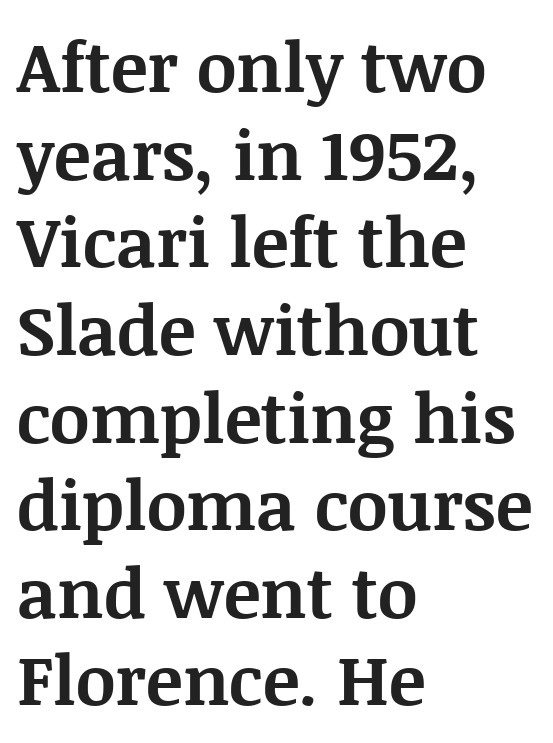
Short note: letters normally spaced. Caption: multi-line text, flush left, ragged right. Weight check: bold — yes, fully. Reading down the column, the eye jumps a familiar distance to each next line. Is there any slant? The stems are plumb. Only glyphs here, with clear space below each row.
